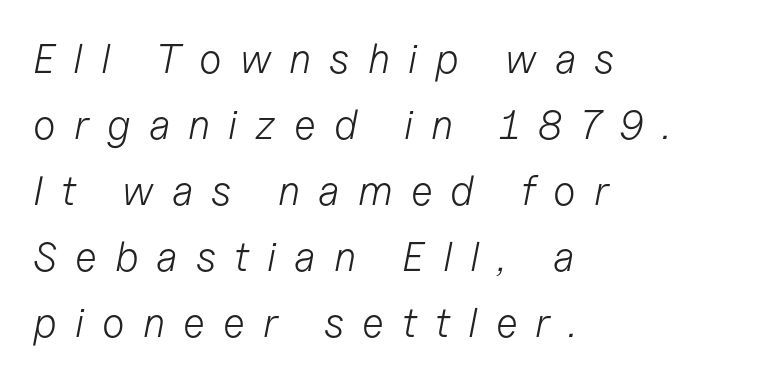
The image shows 41 px light type, italic (leaning right); set left-aligned, normal line spacing (1.61x), unusually wide letter spacing (+0.44 em), not underlined; low stroke contrast and a medium x-height.
